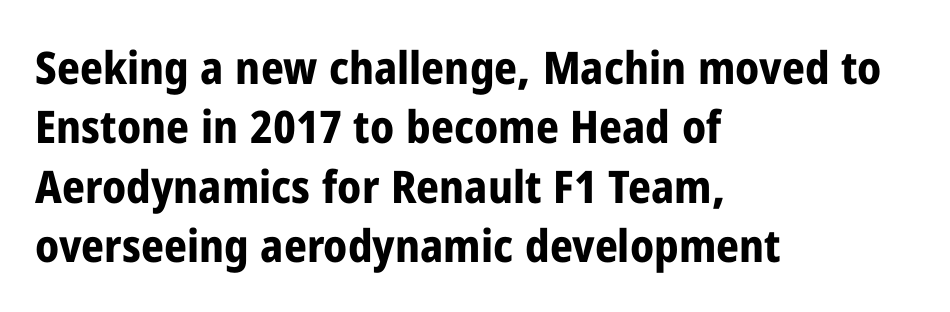
Beneath every word, the page is bare. Horizontal bands of white between lines are of average thickness. If you drew a line through each stem, it would be perfectly vertical. Nobody touched the tracking dial on this one. The ragged edge is on the right, which tells us the setting is flush left. The type family on display is of the sans-serif kind.
